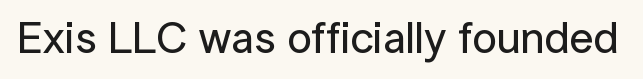
This rendering employs a face without finishing strokes, i.e., a sans-serif. The passage shown is typed in a proportional face where columns would drift. The gaps between neighbouring characters are ordinary and unremarkable. Do the letters lean? They stand straight. This rendering features lettering with no underline.
